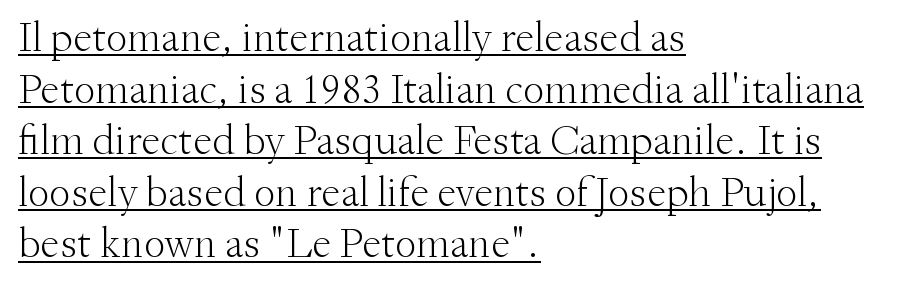
Q: Is the text bold? A: No.
Q: Is the text italic (slanted)? A: No, it is upright.
Q: Is the typeface a serif or a sans-serif typeface? A: Serif.
Q: Is the text underlined? A: Yes.
Q: How is the paragraph aligned? A: Left-aligned.
Q: Is the spacing between letters normal or unusually wide? A: Normal.
Q: Width (condensed, normal, or wide)? A: Normal.
Q: Stroke contrast? A: Medium.
Q: x-height? A: Small.
Q: Monospaced? A: No.
